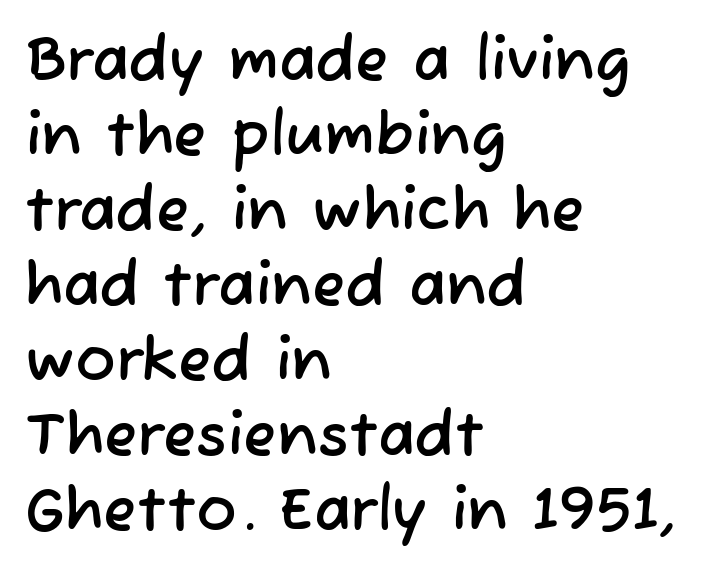
The image shows 61 px sans-serif type; set left-aligned, line spacing 1.23x, normal letter spacing, not underlined; low stroke contrast and a medium x-height.
